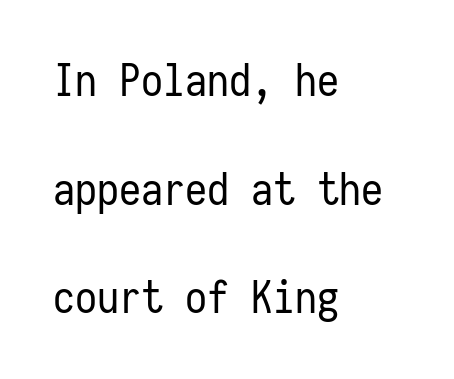
The lines are quadded left. Horizontal bands of white between lines are thick stripes. Only glyphs here, with clear space below each row. Rendered with straight, roman letterforms. A quiet, ordinary-to-light weight characterises the typeface. Standard letterfit; no display-style spreading of the glyphs.
